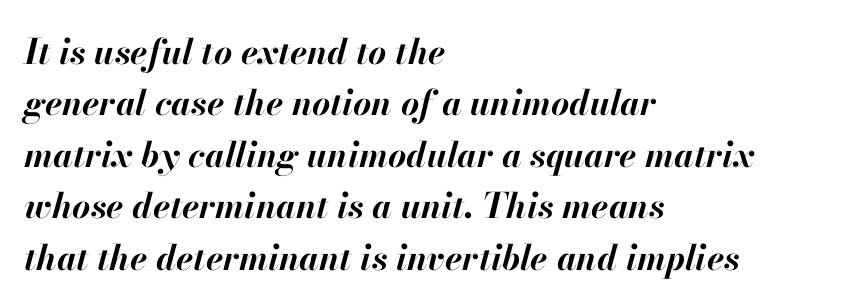
The image shows 35 px bold type, italic (leaning right); set left-aligned, normal line spacing (1.47x), normal letter spacing, not underlined; high stroke contrast and a small x-height.
